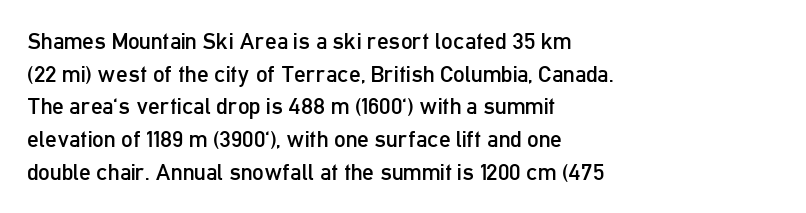
Characters follow at the spacing the type designer built in. The letterforms sit at book weight or below. Rendered with straight, roman letterforms. The rows are spaced the way most documents space them. The strip under each line holds only bare page.
